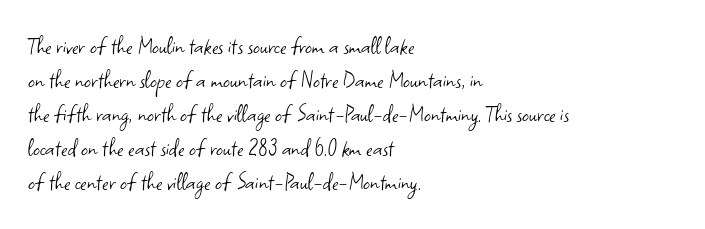
{"bold": "no", "underline": "no", "align": "left", "line_spacing": "normal", "line_spacing_ratio": 1.26, "letter_spacing": "normal", "letter_spacing_em": 0.0, "glyph_px": 27}
